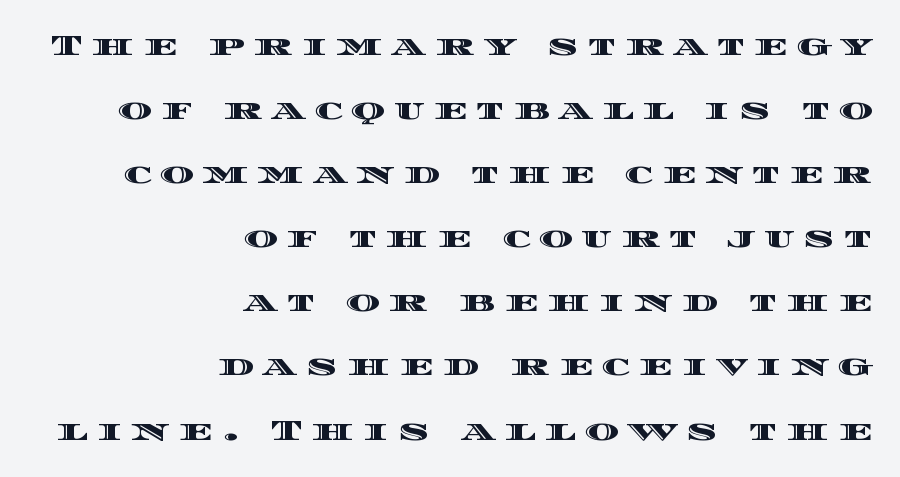
You could not count columns in this text — the font is proportionally spaced. Tall strokes in this sample are plumb rather than angled. Words float on clear page, feet unadorned. Loose tracking; the words dissolve into strings of separated letters. Notice the wide empty band between every row — that's loose leading. This sample is right-justified, so line beginnings fall wherever the words allow.
